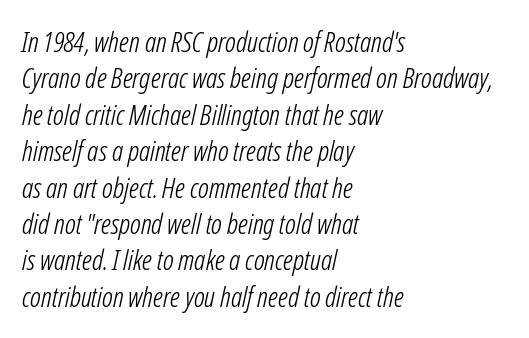
Spacing verdict: proportional, widths tailored to each character. Interline gaps are of average width in this sample. The typesetter chose a ragged-right arrangement here. Tall strokes in this sample are angled rather than plumb. Honestly, the letter spacing is just normal — you wouldn't notice it. Descender tails drop into unmarked territory.
